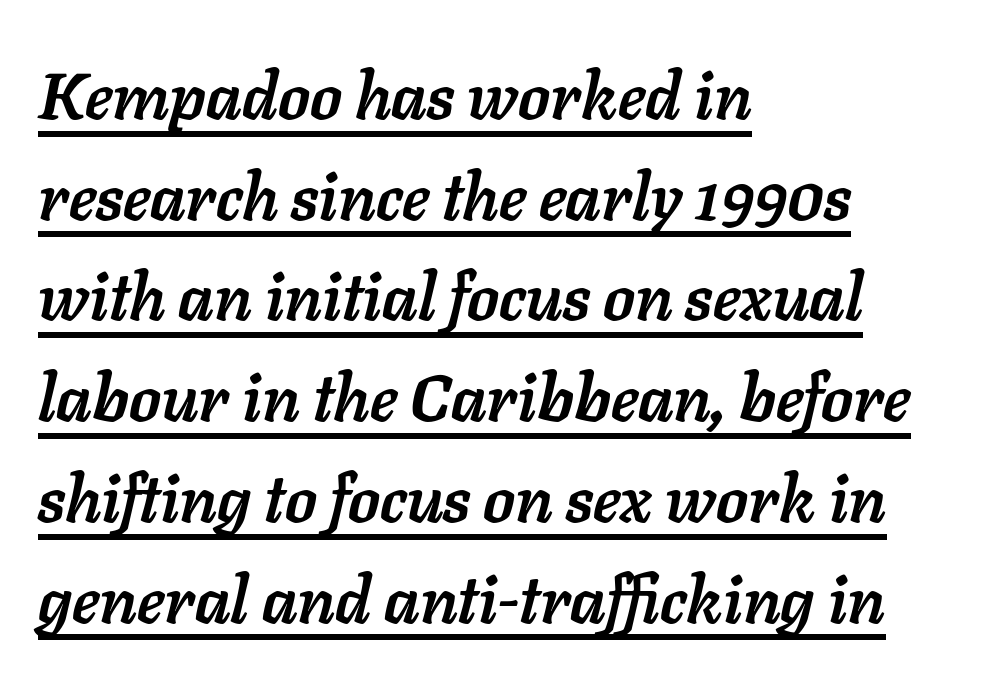
Q: Is the text bold? A: Yes.
Q: Is the text italic (slanted)? A: Yes, it leans right by about 11 degrees.
Q: Is the text underlined? A: Yes.
Q: How is the paragraph aligned? A: Left-aligned.
Q: Is the spacing between letters normal or unusually wide? A: Normal.
Q: Is the spacing between lines tight, normal or loose? A: Normal.
Q: Width (condensed, normal, or wide)? A: Normal.
Q: Stroke contrast? A: Low.
Q: x-height? A: Medium.
Q: Monospaced? A: No.
